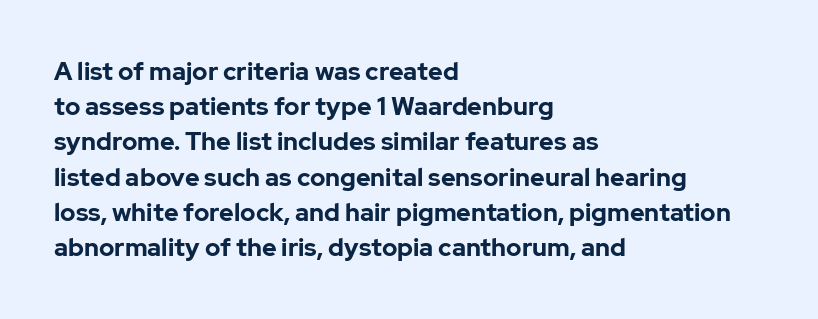
The image shows 25 px bold type, upright; set left-aligned, normal line spacing (1.41x), normal letter spacing, not underlined.
